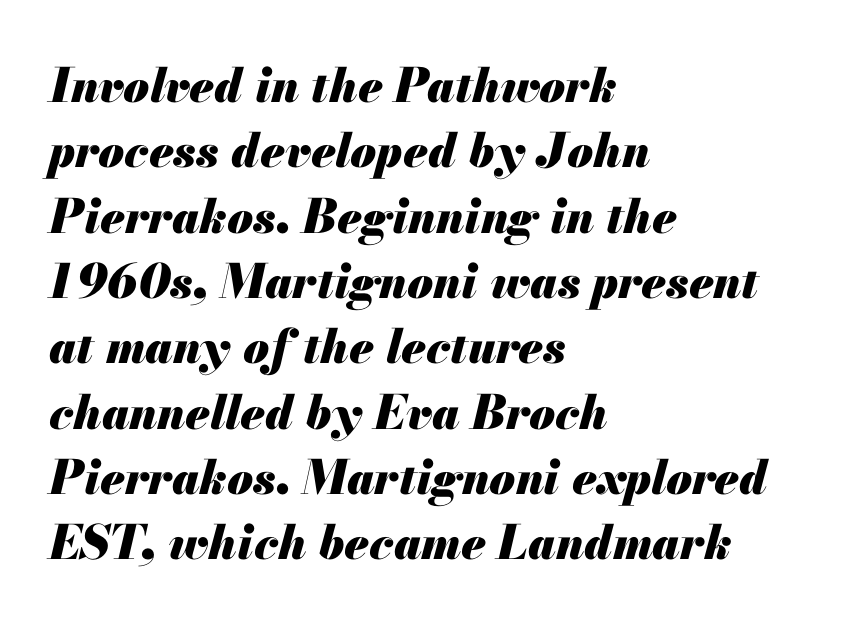
Q: Is the text bold? A: Yes.
Q: Is the text italic (slanted)? A: Yes, it leans right by about 13 degrees.
Q: Is the text underlined? A: No.
Q: How is the paragraph aligned? A: Left-aligned.
Q: Is the spacing between letters normal or unusually wide? A: Normal.
Q: Is the spacing between lines tight, normal or loose? A: Normal.
Q: Width (condensed, normal, or wide)? A: Normal.
Q: Stroke contrast? A: Medium.
Q: x-height? A: Small.
Q: Monospaced? A: No.
